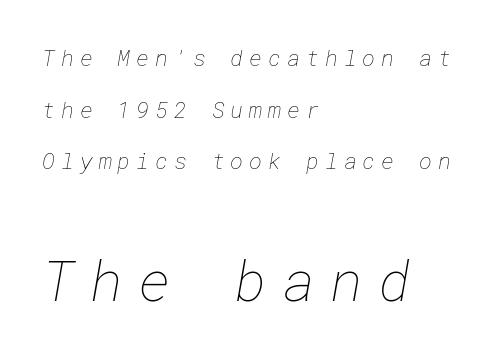
The image shows 56 px thin type; set left-aligned, loose line spacing (2.35x), unusually wide letter spacing (+0.27 em), not underlined; the second (bottom) block is 2.55x larger; low stroke contrast and a medium x-height.
